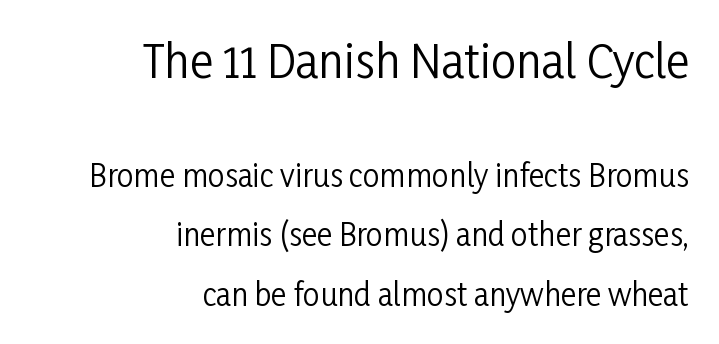
Character widths vary here, with narrow letters taking less room than wide ones. Caption: multi-line text, flush right, ragged left. A typesetter would call this leading open, well beyond the default. The specimen reads as upright at a glance. These lines keep a tight, regular rhythm from letter to letter.
